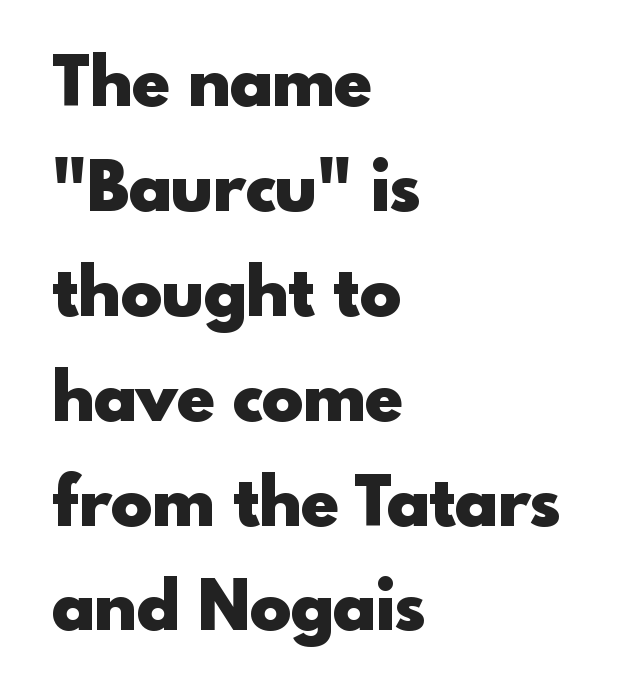
Notice how the passage keeps a crisp vertical edge on the left only. Is the letter spacing exaggerated? No — it looks like the ordinary default. If you measured baseline to baseline, you'd find a middling distance. The zone under the glyphs is completely vacant. The specimen reads as upright at a glance.
